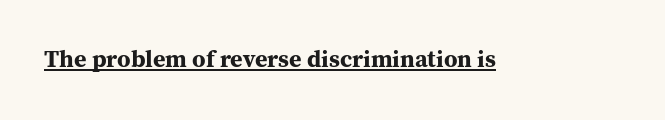
Students, observe the line beneath the letters — that is underlining. Upright lettering throughout. Summary of weight: heavy, a full bold. Here the glyphs are tracked normally, forming tight word shapes.
